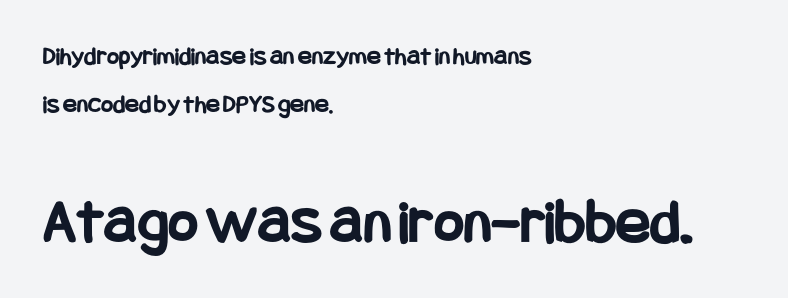
The image shows 64 px bold, condensed sans-serif type, upright; set left-aligned, line spacing 1.83x, normal letter spacing, not underlined; the second (bottom) block is 2.46x larger; low stroke contrast and a large x-height.
